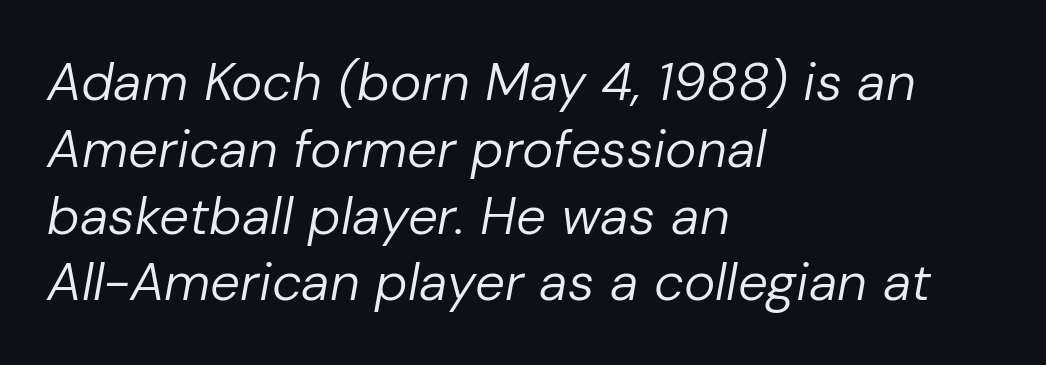
The rendering uses a moderate line-height, typical for paragraphs. The rag falls on the right side of this text block. On a weight scale, this lands at 450 or below. This rendering features lettering with no underline. Observe the ordinary spacing: letters are neighbours, not strangers.
